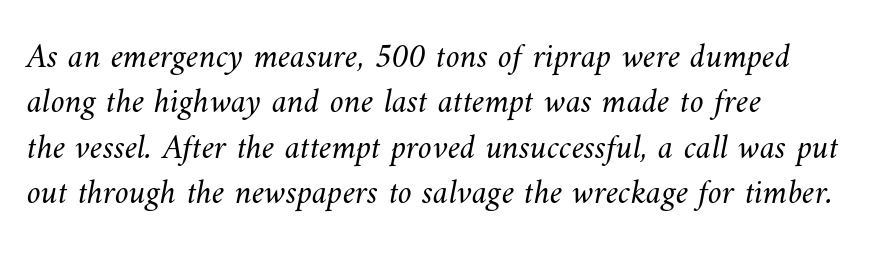
{"bold": "no", "weight": "light", "width": "normal", "stroke_contrast": "medium", "x_height": "small", "monospaced": "no", "underline": "no", "align": "left", "line_spacing": "normal", "line_spacing_ratio": 1.3, "letter_spacing": "normal", "letter_spacing_em": 0.0, "glyph_px": 35}
